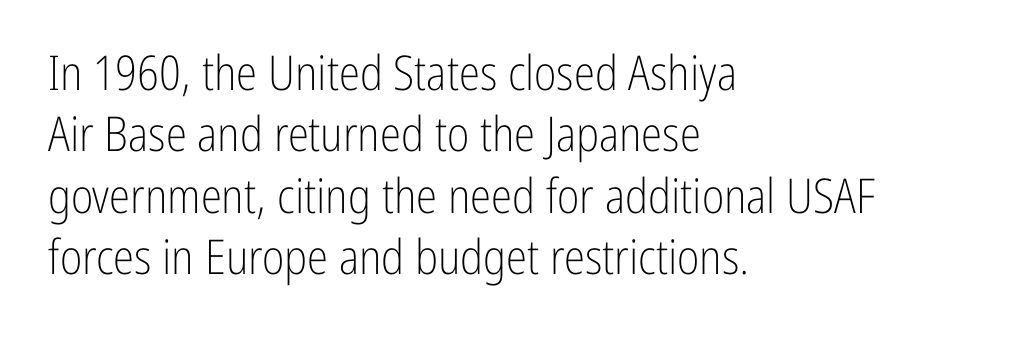
Stem width sits at or under what a default text font uses. The typography opts for an upright posture over an oblique one. Nobody touched the tracking dial on this one. No feet cap the strokes, marking this as sans-serif type. The rendering uses natural spacing where letterforms have individual widths. The space directly below the letters is spotless.
